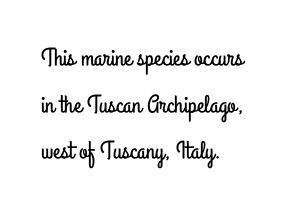
{"italic": "no", "underline": "no", "align": "left", "line_spacing_ratio": 1.87, "letter_spacing": "normal", "letter_spacing_em": 0.0, "glyph_px": 25}
